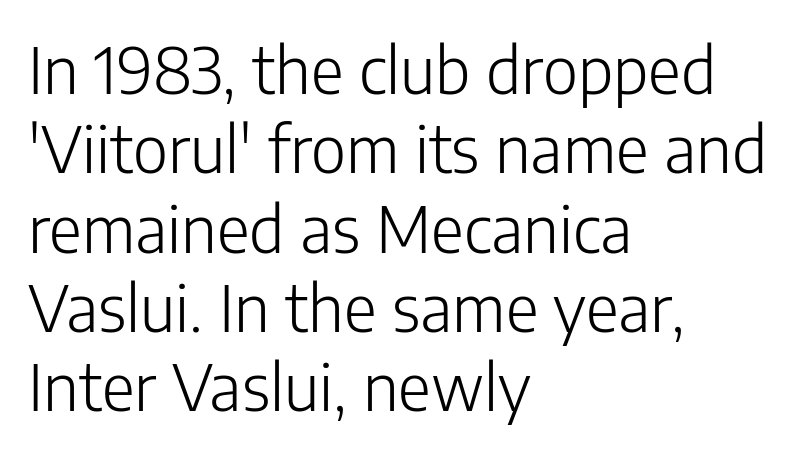
The string is rendered with underlining switched off. Is the type heavy? It reads as light-to-regular instead. You can tell it's not italic because the verticals are truly vertical. You can tell from the bare stems that sans-serif type was used. Honestly, the letter spacing is just normal — you wouldn't notice it. Caption: multi-line text, flush left, ragged right.
